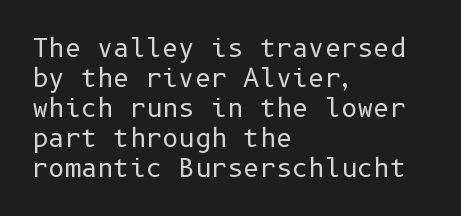
Q: Is the text bold? A: No.
Q: Is the text italic (slanted)? A: No, it is upright.
Q: Is the text underlined? A: No.
Q: How is the paragraph aligned? A: Left-aligned.
Q: Is the spacing between letters normal or unusually wide? A: Normal.
